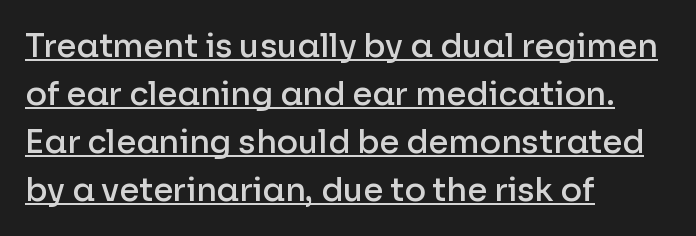
How would I describe the line gaps? Plain and ordinary. A typographer would call this underscored text. The typesetting leans somewhat heavy: a semibold. This rendering uses left alignment, leaving the right contour irregular.
